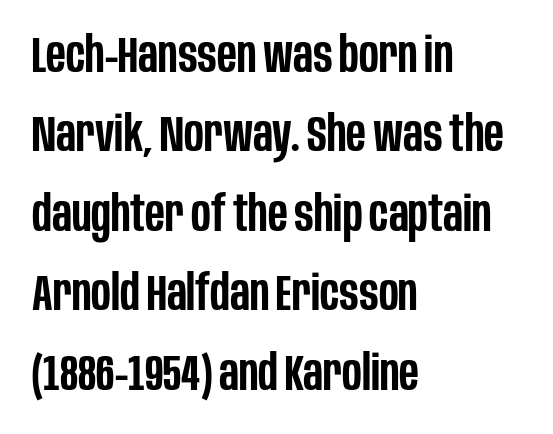
This rendering leaves character spacing at its baseline value. Posture: upright roman. Descender tails drop into unmarked territory. These lines are composed in type without serifs. Weight: semibold (demi).
